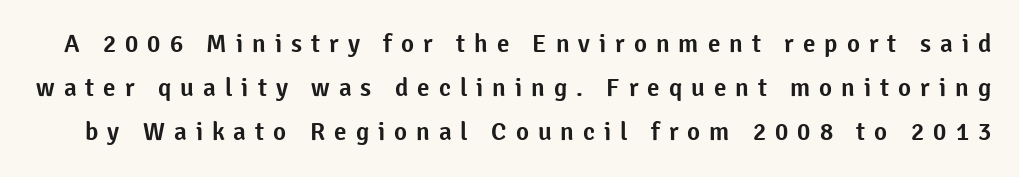
The glyphs are unaccompanied by any horizontal stroke below them. In terms of posture, this sample is upright. How are the letters spaced? Widely, with obvious added tracking.
